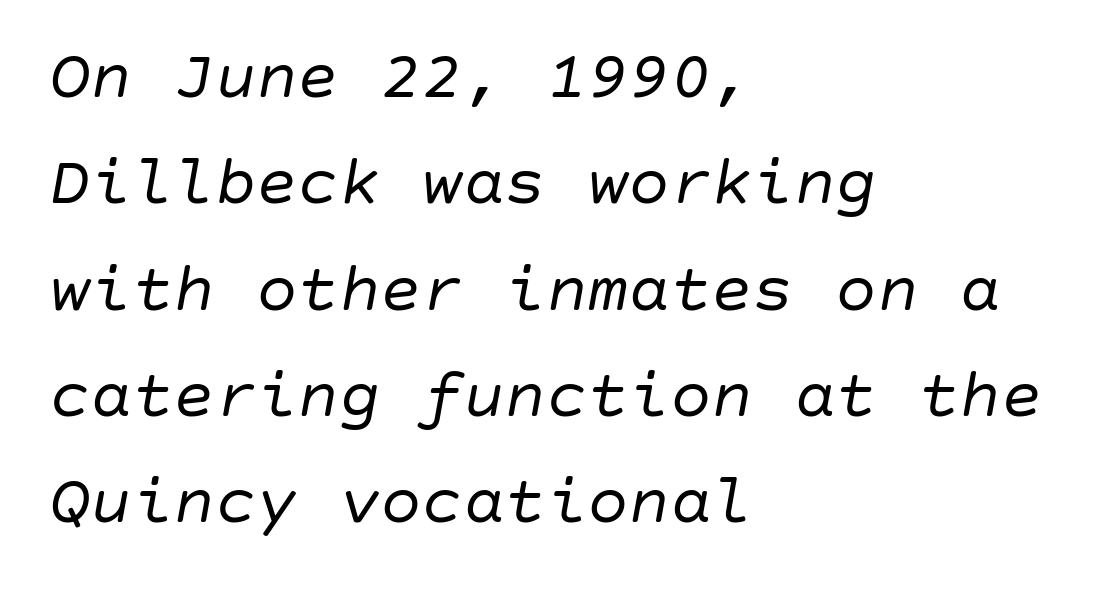
Does the copy run flush right? No — it runs flush left. Regular leading. The passage shown is not underscored anywhere. Is the type slanted? Yes — the strokes lean at a clear angle. Weight: not bold — regular or lighter.
